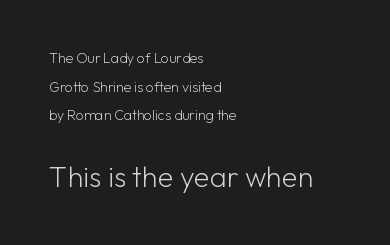
Q: Is the text bold? A: No.
Q: Is the text italic (slanted)? A: No, it is upright.
Q: Is the typeface a serif or a sans-serif typeface? A: Sans-serif.
Q: Is the text underlined? A: No.
Q: How is the paragraph aligned? A: Left-aligned.
Q: Is the spacing between letters normal or unusually wide? A: Normal.
Q: Is the spacing between lines tight, normal or loose? A: Loose.
Q: Which block of text is set in a larger size, the first (top) or the second (bottom)? A: The second (bottom) one.
Q: Width (condensed, normal, or wide)? A: Normal.
Q: Stroke contrast? A: Low.
Q: x-height? A: Medium.
Q: Monospaced? A: No.
